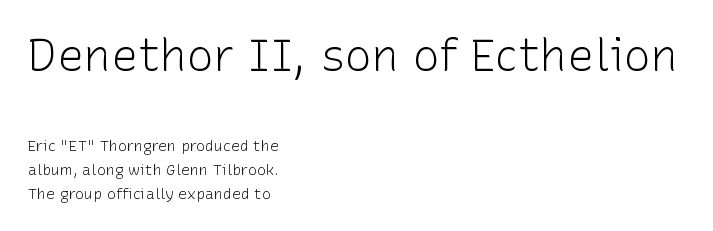
Here the designer chose a conventional face with non-uniform glyph widths. The setting favours the left margin, as ordinary paragraphs usually do. Is this a sans? Yes — the strokes have no serifs. Stroke mass is kept to a normal reading level or below.
